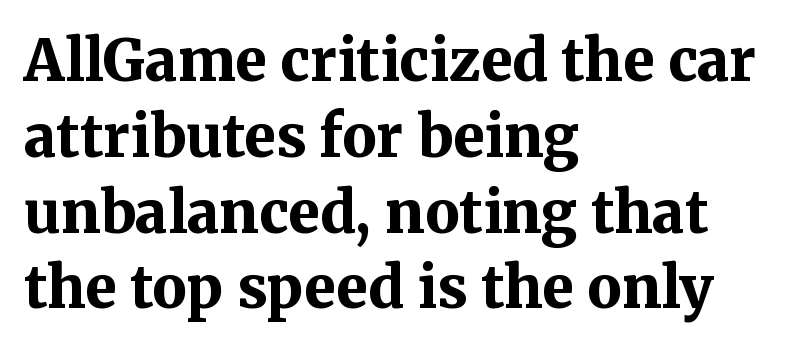
The image shows 57 px bold serif type, upright; set left-aligned, normal line spacing (1.33x), normal letter spacing, not underlined; medium stroke contrast and a medium x-height.
